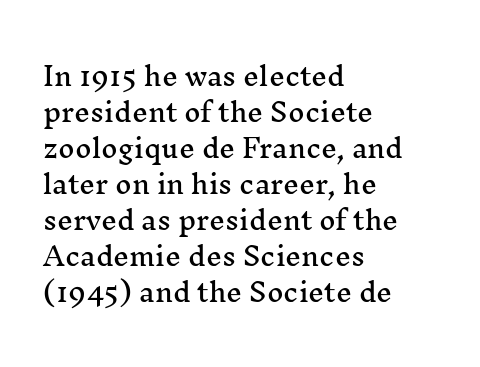
The image shows 25 px text type, upright; set left-aligned, normal line spacing (1.44x), normal letter spacing, not underlined.
